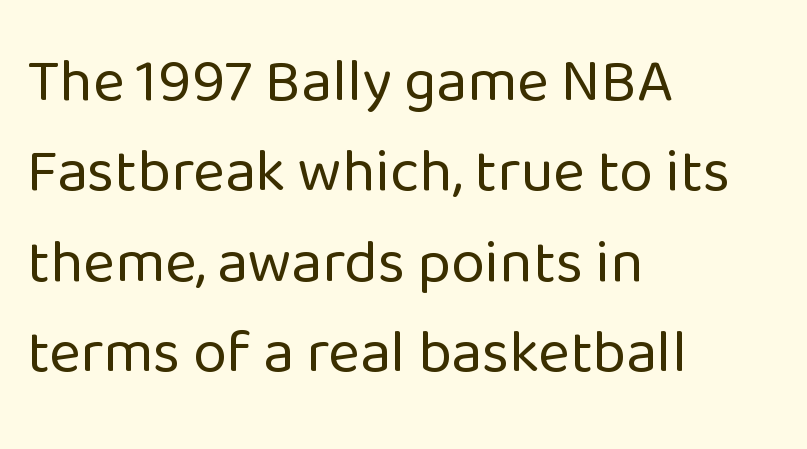
The image shows 61 px regular-weight sans-serif type, upright; set left-aligned, normal line spacing (1.48x), normal letter spacing, not underlined; low stroke contrast and a medium x-height.
